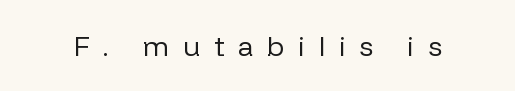
{"serif": "no", "italic": "no", "bold": "no", "weight": "regular", "width": "normal", "stroke_contrast": "low", "x_height": "medium", "monospaced": "no", "underline": "no", "letter_spacing": "wide", "letter_spacing_em": 0.49, "glyph_px": 28}
